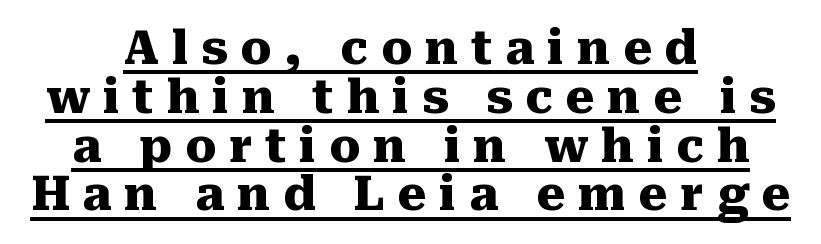
The image shows 46 px heavy serif type, upright; set centered, tight line spacing (1.06x), unusually wide letter spacing (+0.28 em), underlined; medium stroke contrast and a medium x-height.
